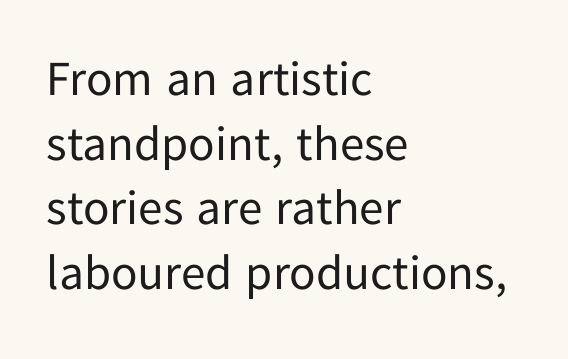
The image shows 49 px regular-weight sans-serif type, upright; set left-aligned, normal line spacing (1.32x), normal letter spacing, not underlined; low stroke contrast and a medium x-height.
